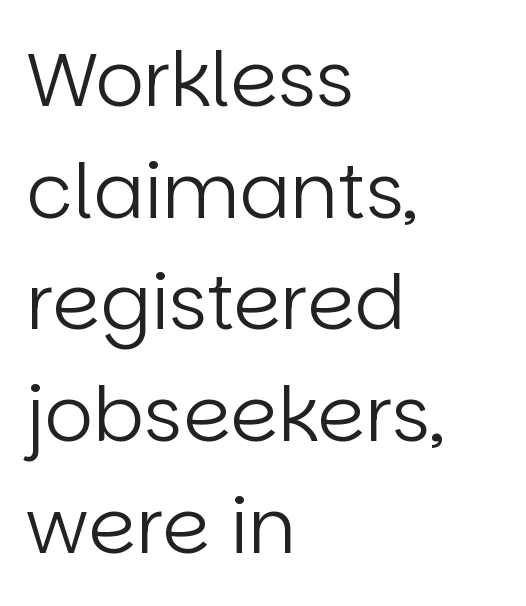
The image shows 76 px regular-weight sans-serif type, upright; set left-aligned, normal line spacing (1.47x), normal letter spacing, not underlined; low stroke contrast and a large x-height.
